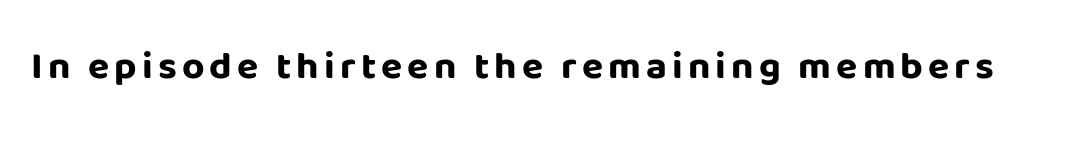
{"serif": "no", "italic": "no", "bold": "yes", "weight": "bold", "width": "normal", "stroke_contrast": "low", "x_height": "large", "monospaced": "no", "underline": "no", "glyph_px": 39}
